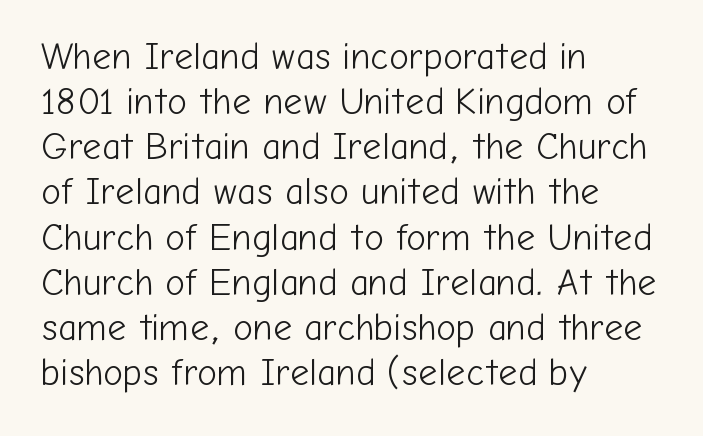
The image shows 37 px light sans-serif type, upright; set left-aligned, line spacing 1.22x, normal letter spacing, not underlined; low stroke contrast and a medium x-height.
